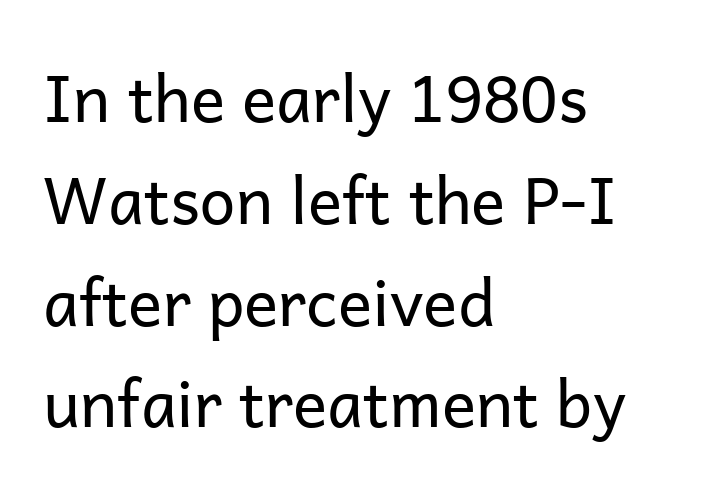
{"serif": "no", "italic": "no", "bold": "no", "weight": "regular", "width": "normal", "stroke_contrast": "low", "x_height": "medium", "monospaced": "no", "underline": "no", "align": "left", "line_spacing": "normal", "line_spacing_ratio": 1.59, "letter_spacing": "normal", "letter_spacing_em": 0.0, "glyph_px": 64}
